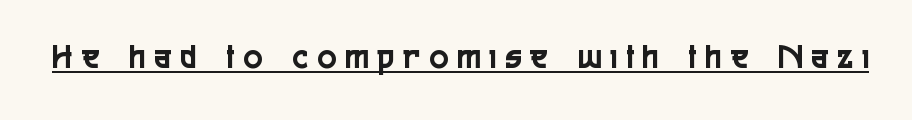
Q: Is the text italic (slanted)? A: No, it is upright.
Q: Is the typeface a serif or a sans-serif typeface? A: Sans-serif.
Q: Is the text underlined? A: Yes.
Q: Is the spacing between letters normal or unusually wide? A: Unusually wide.
Q: Width (condensed, normal, or wide)? A: Condensed.
Q: x-height? A: Medium.
Q: Monospaced? A: No.
